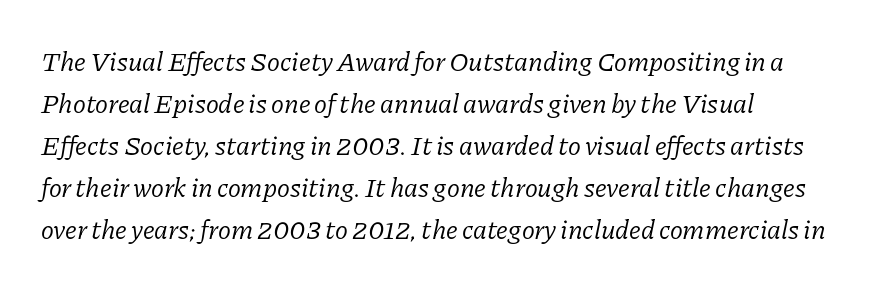
Q: Is the text bold? A: No.
Q: Is the text italic (slanted)? A: Yes, it leans right by about 11 degrees.
Q: Is the text underlined? A: No.
Q: Is the spacing between letters normal or unusually wide? A: Normal.
Q: Is the spacing between lines tight, normal or loose? A: Normal.
